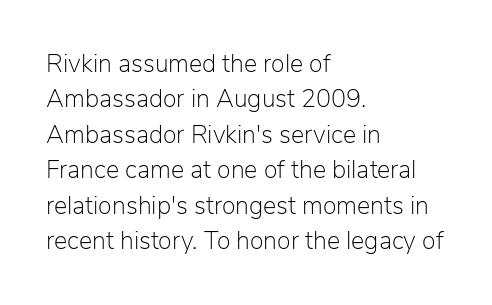
Plain, unruled lines of type. Is the type heavy? It reads as light-to-regular instead. Interline gaps are of average width in this sample. In terms of posture, this sample is upright. These lines are set flush left with a ragged right edge. Nothing unusual about the tracking: characters are spaced as the font intends.
